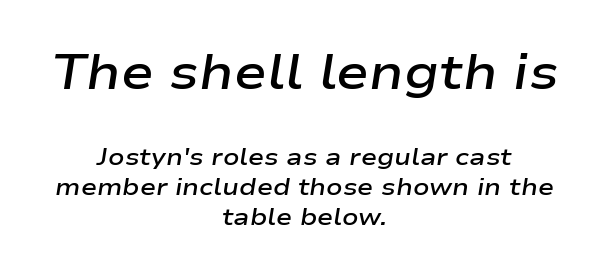
Whoever set this made the first block the dominant, larger element. The type is set solid horizontally, with unmodified tracking. Is this a fixed-width face? No — the glyphs have proportional, varying widths. Both edges are ragged and mirror each other, which tells us the setting is centered. Typesetter's note: demi weight, one step under bold.
